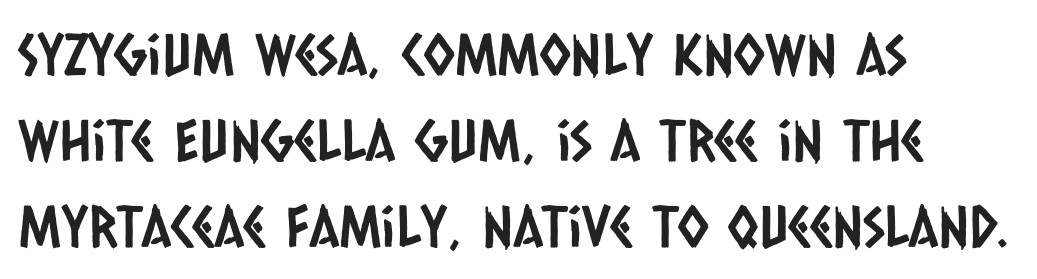
This sample uses plain, unmodified letter spacing. Has an underline been added? It has not. One glance says typical: line gaps are just what's usual. Classification — sans serif. The rendering uses natural spacing where letterforms have individual widths.
